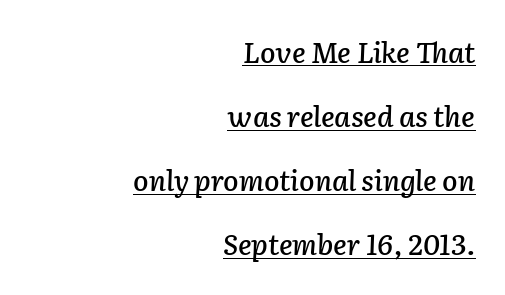
Q: Is the text italic (slanted)? A: Yes, it leans right by about 2 degrees.
Q: Is the text underlined? A: Yes.
Q: How is the paragraph aligned? A: Right-aligned.
Q: Is the spacing between letters normal or unusually wide? A: Normal.
Q: Is the spacing between lines tight, normal or loose? A: Loose.
Q: Width (condensed, normal, or wide)? A: Normal.
Q: Stroke contrast? A: Low.
Q: x-height? A: Medium.
Q: Monospaced? A: No.
